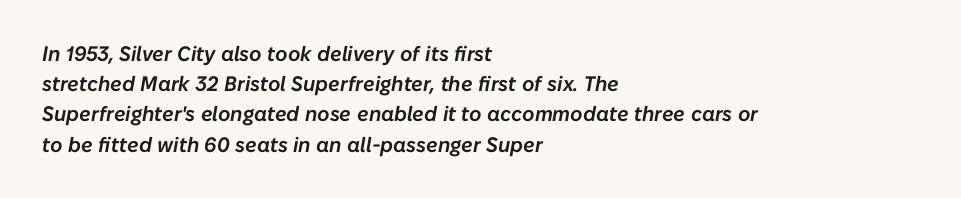
{"italic": "yes", "lean": "right", "slant_degrees": 10, "underline": "no", "align": "left", "line_spacing": "normal", "line_spacing_ratio": 1.44, "letter_spacing": "normal", "letter_spacing_em": 0.0, "glyph_px": 21}
